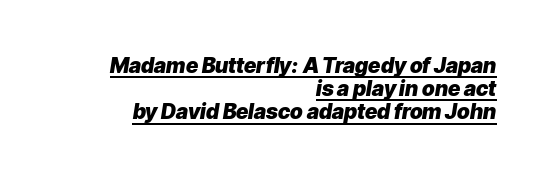
The image shows 21 px bold type, italic (leaning right); set right-aligned, tight line spacing (1.1x), normal letter spacing, underlined.
